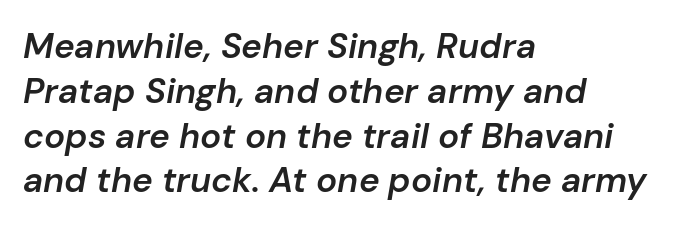
The passage shown is not underscored anywhere. Alignment: flush left. Successive baselines arrive at the customary interval. Weight: semibold (demi). The passage shown is typed in a proportional face where columns would drift. Glyph-to-glyph distance matches everyday printed text.
